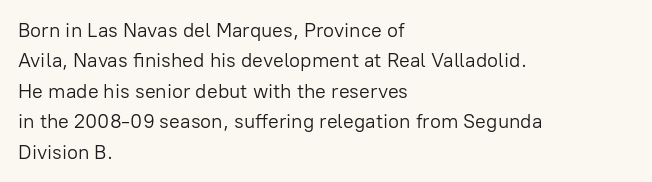
{"italic": "no", "bold": "no", "underline": "no", "align": "left", "line_spacing": "normal", "line_spacing_ratio": 1.52, "letter_spacing": "normal", "letter_spacing_em": 0.0, "glyph_px": 20}
